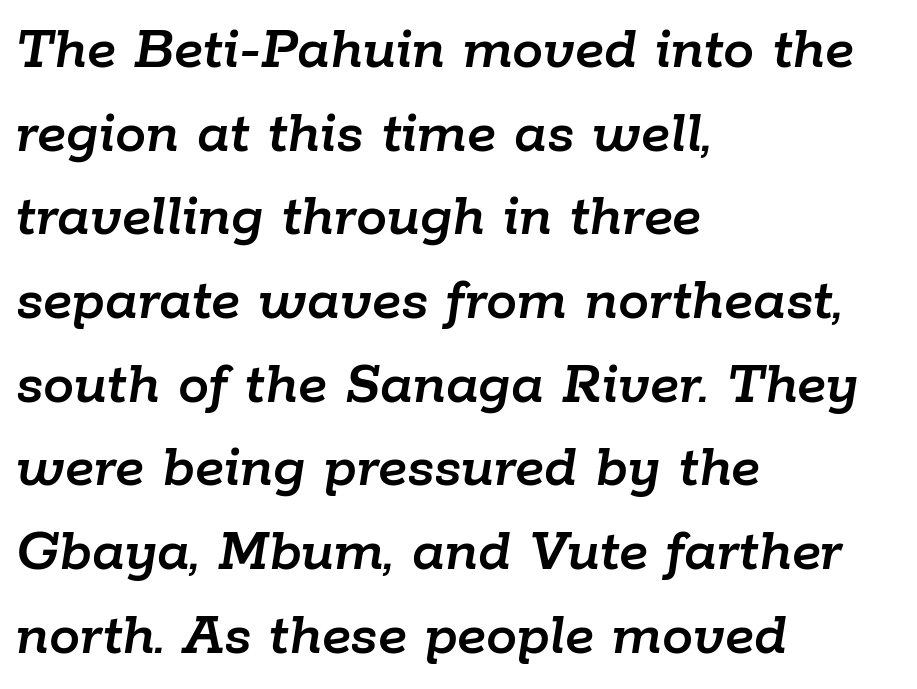
Q: Is the text italic (slanted)? A: Yes, it leans right by about 9 degrees.
Q: Is the text underlined? A: No.
Q: How is the paragraph aligned? A: Left-aligned.
Q: Is the spacing between letters normal or unusually wide? A: Normal.
Q: Is the spacing between lines tight, normal or loose? A: Normal.
Q: Width (condensed, normal, or wide)? A: Normal.
Q: Stroke contrast? A: Low.
Q: x-height? A: Medium.
Q: Monospaced? A: No.
